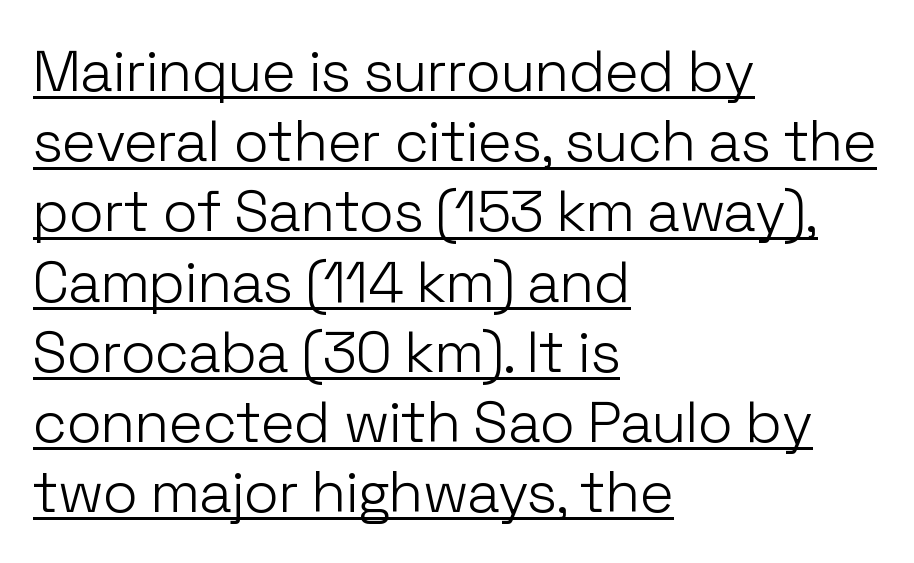
The image shows 58 px light sans-serif type, upright; set left-aligned, line spacing 1.21x, normal letter spacing, underlined; low stroke contrast and a medium x-height.
